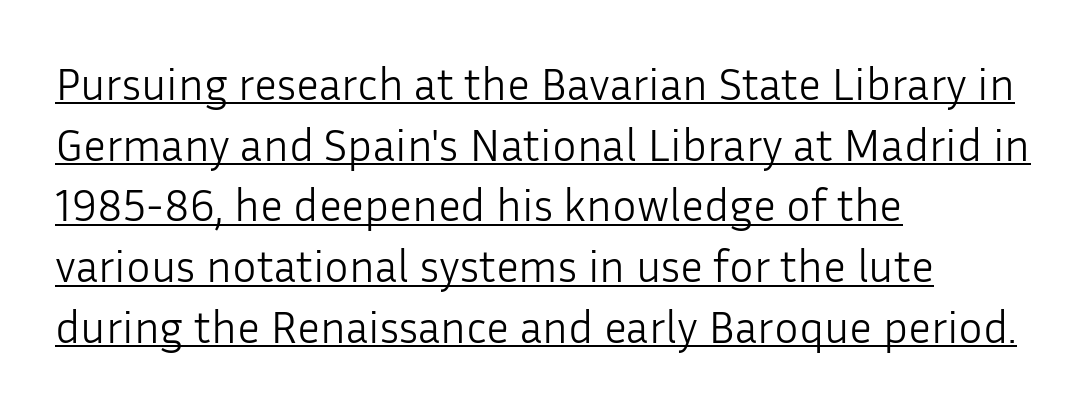
{"serif": "no", "italic": "no", "bold": "no", "weight": "light", "width": "normal", "stroke_contrast": "low", "x_height": "medium", "monospaced": "no", "underline": "yes", "align": "left", "line_spacing": "normal", "line_spacing_ratio": 1.32, "letter_spacing": "normal", "letter_spacing_em": 0.0, "glyph_px": 46}
